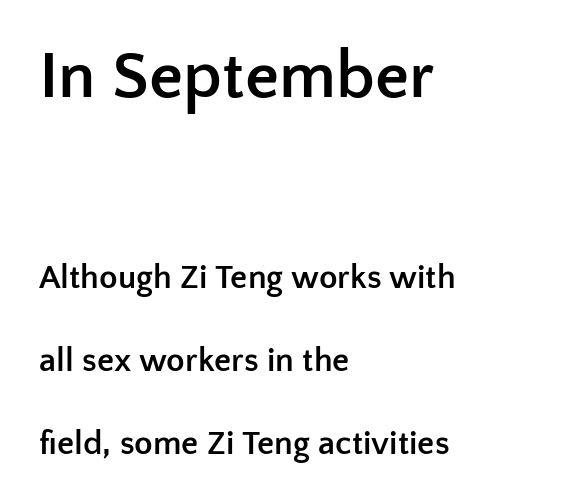
The image shows 68 px semibold sans-serif type, upright; set left-aligned, loose line spacing (2.44x), normal letter spacing, not underlined; the first (top) block is 2.0x larger; low stroke contrast and a medium x-height.
